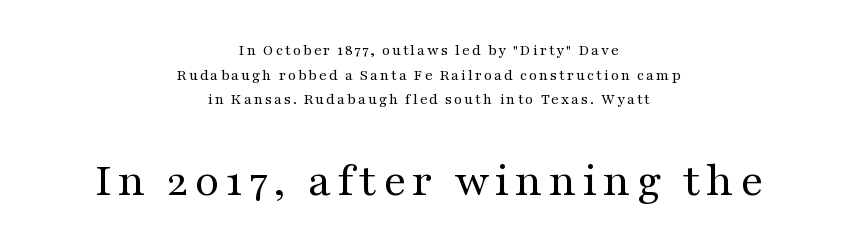
The image shows 48 px regular-weight, wide serif type, upright; set centered, normal line spacing (1.54x), not underlined; the second (bottom) block is 3.0x larger; medium stroke contrast and a medium x-height.
